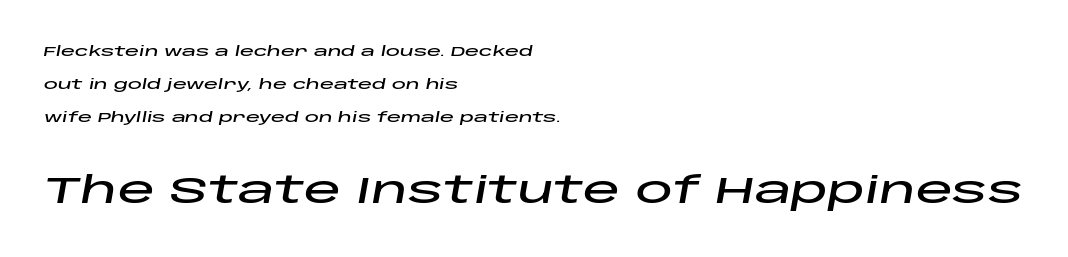
The image shows 37 px wide type, italic (leaning right); set left-aligned, loose line spacing (2.37x), normal letter spacing, not underlined; the second (bottom) block is 2.64x larger; low stroke contrast and a large x-height.
